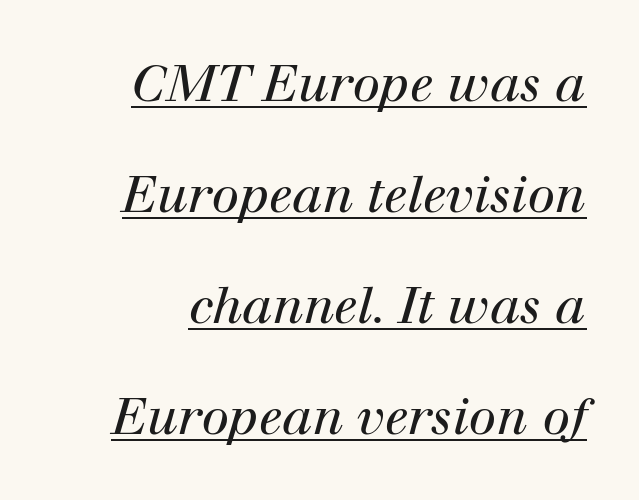
Typographically, this falls in the serif category. The rendering uses the underline text-decoration. The specimen reads as italic at a glance. Varying glyph widths throughout — classic text-font behaviour. If you measured baseline to baseline, you'd find a long distance. Nobody touched the tracking dial on this one.
